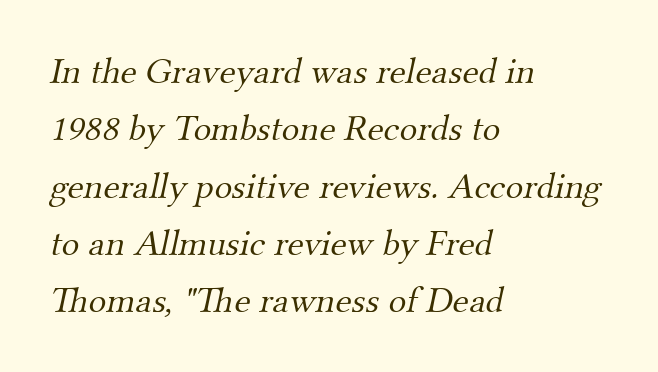
Q: Is the text bold? A: No.
Q: Is the typeface a serif or a sans-serif typeface? A: Serif.
Q: Is the text underlined? A: No.
Q: How is the paragraph aligned? A: Left-aligned.
Q: Is the spacing between letters normal or unusually wide? A: Normal.
Q: Is the spacing between lines tight, normal or loose? A: Normal.
Q: Width (condensed, normal, or wide)? A: Normal.
Q: Stroke contrast? A: Medium.
Q: x-height? A: Small.
Q: Monospaced? A: No.
